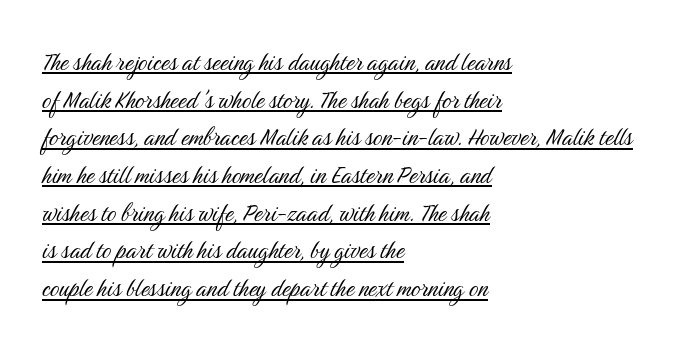
Q: Is the text bold? A: No.
Q: Is the text italic (slanted)? A: Yes.
Q: Is the typeface a serif or a sans-serif typeface? A: Sans-serif.
Q: Is the text underlined? A: Yes.
Q: How is the paragraph aligned? A: Left-aligned.
Q: Is the spacing between letters normal or unusually wide? A: Normal.
Q: Is the spacing between lines tight, normal or loose? A: Normal.
Q: Width (condensed, normal, or wide)? A: Condensed.
Q: Stroke contrast? A: Medium.
Q: x-height? A: Medium.
Q: Monospaced? A: No.
